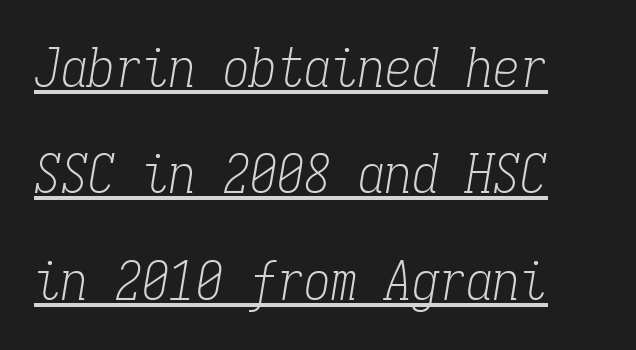
{"serif": "yes", "italic": "yes", "lean": "right", "slant_degrees": 9, "bold": "no", "weight": "light", "width": "condensed", "stroke_contrast": "low", "x_height": "medium", "monospaced": "yes", "underline": "yes", "line_spacing": "loose", "line_spacing_ratio": 1.97, "letter_spacing": "normal", "letter_spacing_em": 0.0, "glyph_px": 54}
